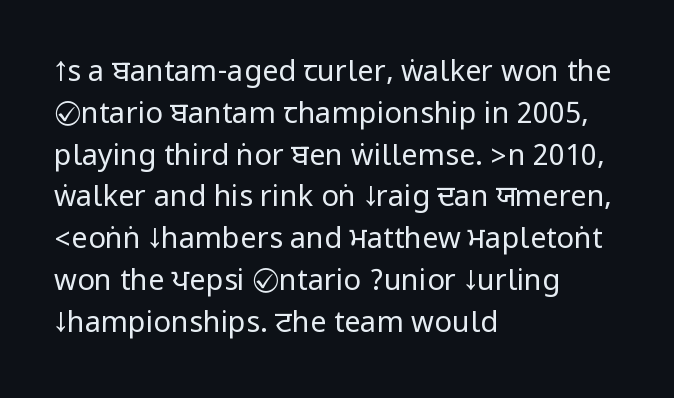
The image shows 29 px regular-weight, condensed sans-serif type, upright; set left-aligned, normal line spacing (1.44x), normal letter spacing, not underlined; low stroke contrast.
